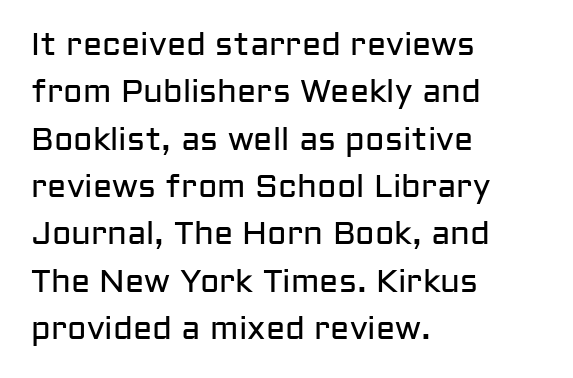
The image shows 32 px regular-weight sans-serif type, upright; set left-aligned, normal line spacing (1.48x), normal letter spacing, not underlined; low stroke contrast and a medium x-height.
